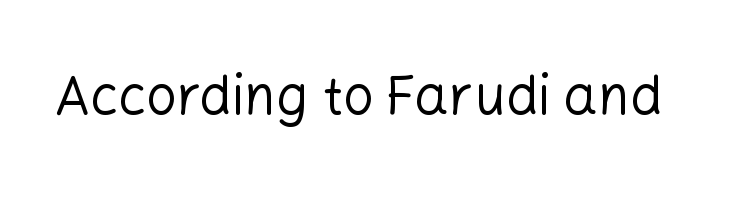
I'd call this a sans setting — the letters go barefoot. You could not count columns in this text — the font is proportionally spaced. No italicization has been applied; the sample stays upright. Is the stroke heavy? The answer is a plain regular-or-lighter.
